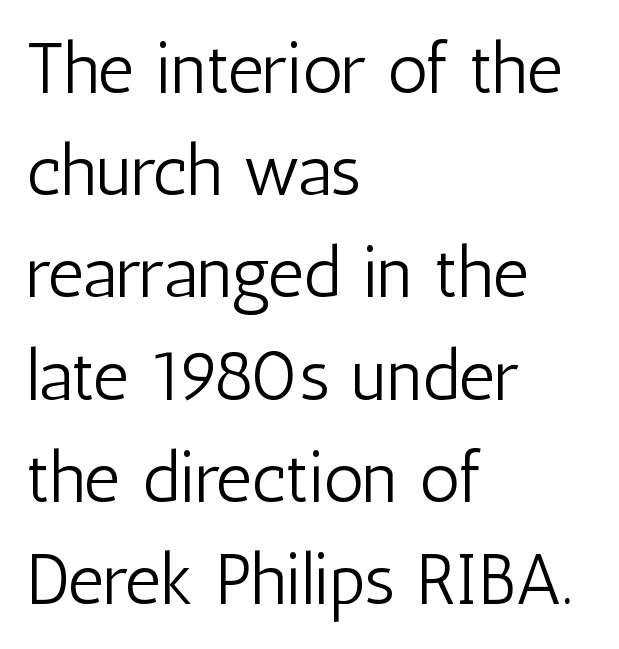
{"serif": "no", "italic": "no", "bold": "no", "weight": "light", "width": "condensed", "stroke_contrast": "low", "x_height": "medium", "monospaced": "no", "underline": "no", "align": "left", "line_spacing": "normal", "line_spacing_ratio": 1.44, "letter_spacing": "normal", "letter_spacing_em": 0.0, "glyph_px": 71}
